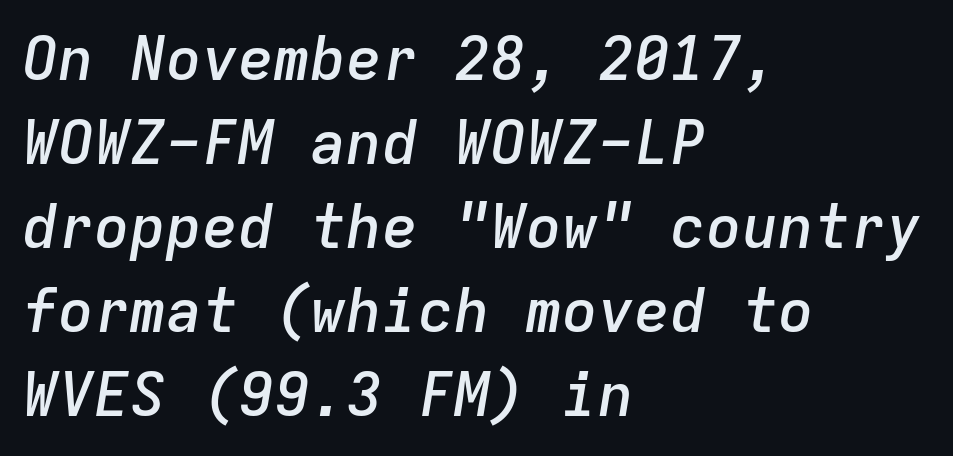
Short note: letters normally spaced. Every character here occupies the same horizontal width, giving the sample a typewriter-like rhythm. How heavy is the stroke? Medium-heavy — a semibold, shy of bold. Posture: slanted.
